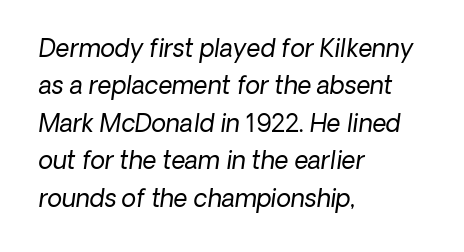
The image shows 24 px text type; set left-aligned, normal line spacing (1.56x), normal letter spacing, not underlined.
